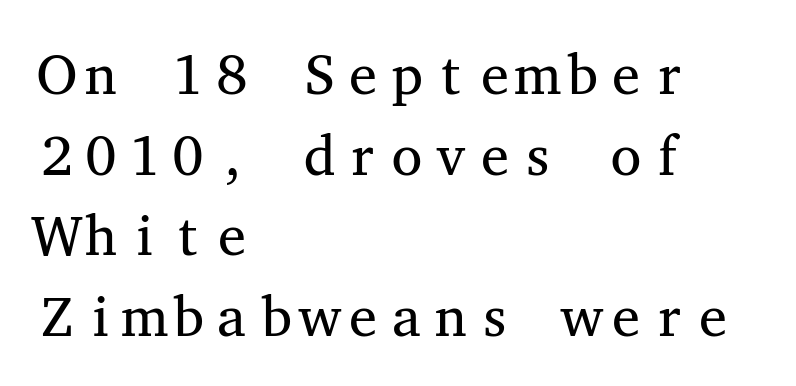
The image shows 56 px regular-weight, wide serif type, upright, monospaced; set left-aligned, normal line spacing (1.44x), normal letter spacing, not underlined; medium stroke contrast and a medium x-height.
